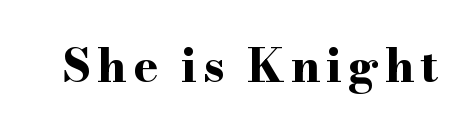
Strong, thick strokes mark this as bold type. No word sits above an underline. Check where the strokes stop: tiny serifs finish them off. The font's upright variant was chosen for this text. A typesetter would call this proportional, since set widths differ per character.
